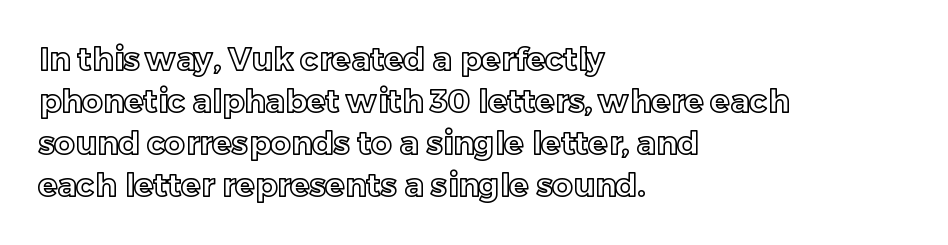
The image shows 32 px text type, upright; set left-aligned, normal line spacing (1.31x), normal letter spacing, not underlined; a medium x-height.
